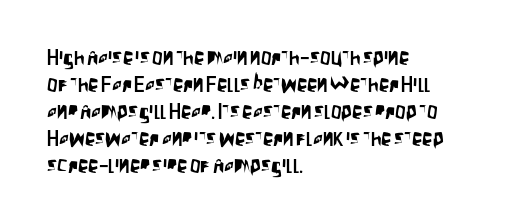
{"italic": "no", "underline": "no", "align": "left", "line_spacing": "normal", "line_spacing_ratio": 1.28, "letter_spacing": "normal", "letter_spacing_em": 0.0, "glyph_px": 21}
